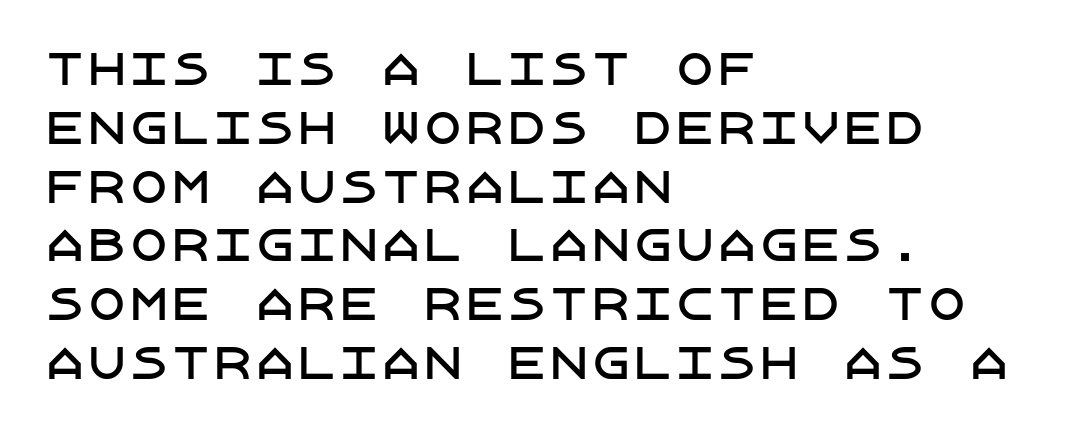
What's the leading like? Ordinary, nothing unusual. The lines are quadded left. The lettering holds an erect, upright posture throughout. Each letter's strokes conclude bluntly, with no projecting serifs.
